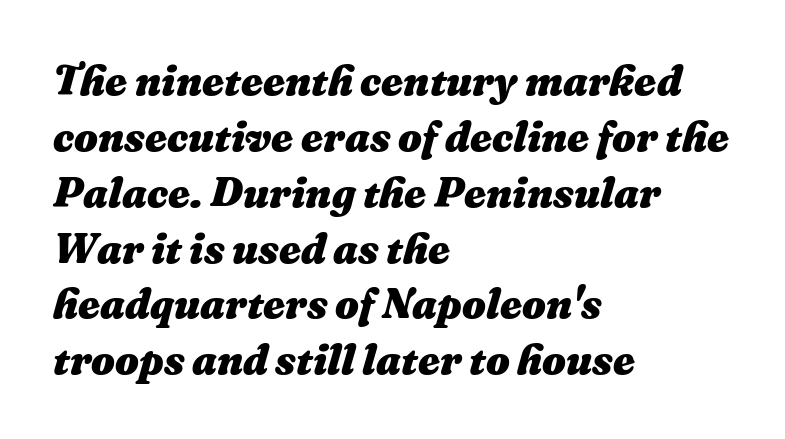
Short and long lines alike share a common starting point at left. The space directly below the letters is spotless. Spacing verdict: proportional, widths tailored to each character. Characters are canted at an angle relative to the baseline's perpendicular. No extra tracking has been applied to these lines.
